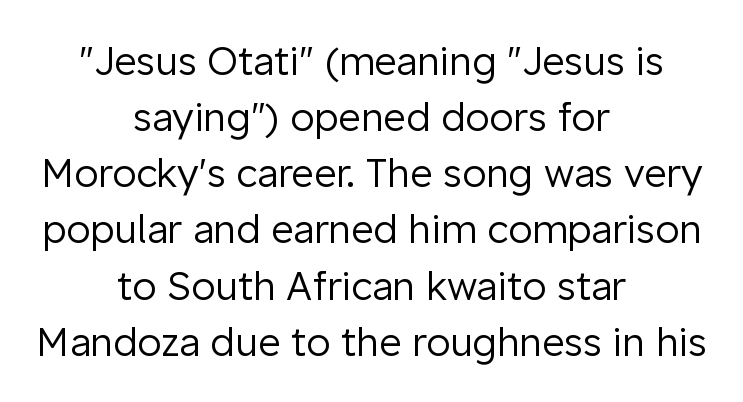
Q: Is the text bold? A: No.
Q: Is the text italic (slanted)? A: No, it is upright.
Q: Is the typeface a serif or a sans-serif typeface? A: Sans-serif.
Q: Is the text underlined? A: No.
Q: How is the paragraph aligned? A: Centered.
Q: Is the spacing between letters normal or unusually wide? A: Normal.
Q: Is the spacing between lines tight, normal or loose? A: Normal.
Q: Width (condensed, normal, or wide)? A: Normal.
Q: Stroke contrast? A: Low.
Q: x-height? A: Medium.
Q: Monospaced? A: No.
